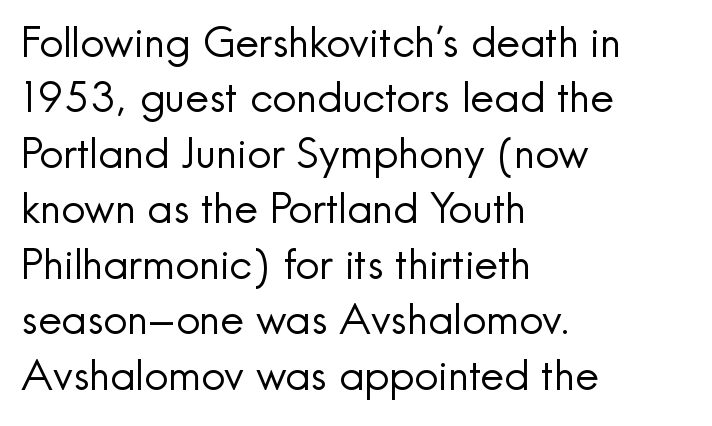
Notice how the passage keeps a crisp vertical edge on the left only. Quick note: not italic, upright. What stands out about the letter spacing? Nothing — it is the standard amount. Font category for this specimen: sans-serif. Is this a fixed-width face? No — the glyphs have proportional, varying widths.
